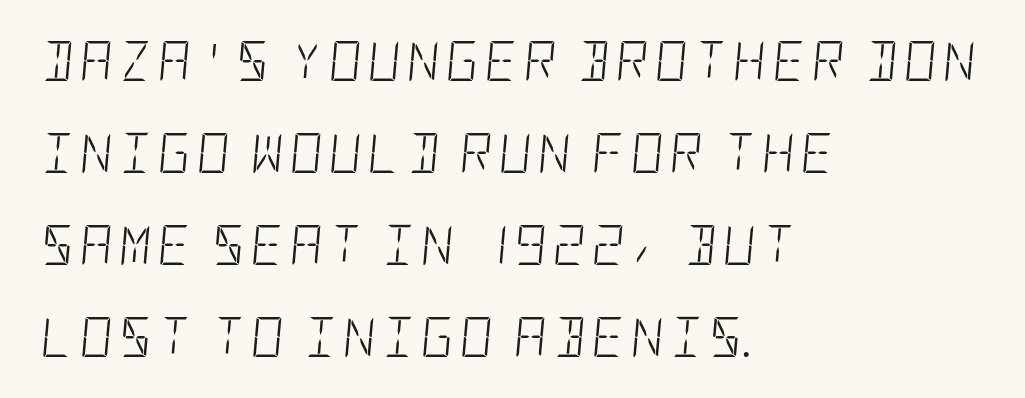
Q: Is the text bold? A: No.
Q: Is the text italic (slanted)? A: Yes, it leans right by about 5 degrees.
Q: Is the text underlined? A: No.
Q: How is the paragraph aligned? A: Left-aligned.
Q: Is the spacing between lines tight, normal or loose? A: Loose.
Q: Width (condensed, normal, or wide)? A: Condensed.
Q: Stroke contrast? A: Low.
Q: x-height? A: Large.
